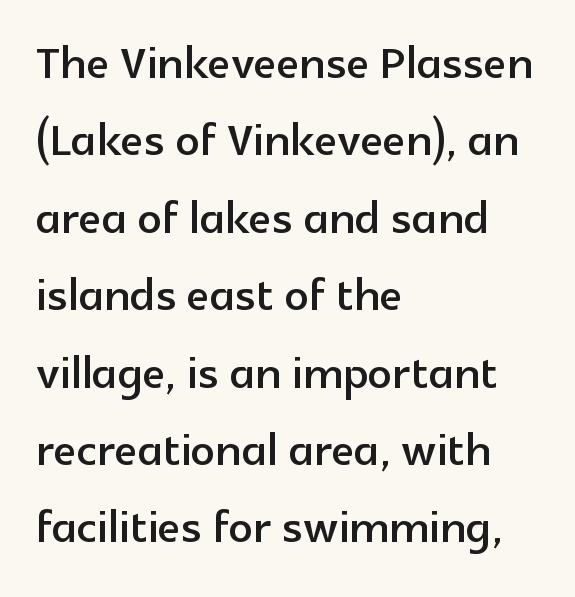
The image shows 60 px sans-serif type, upright; set left-aligned, normal line spacing (1.29x), normal letter spacing, not underlined; a medium x-height.
